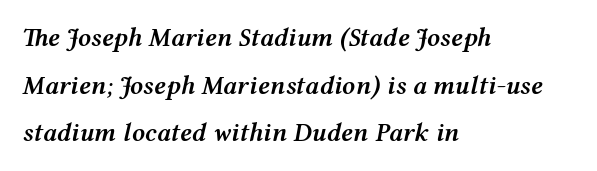
In CSS terms this would be text-align: left. Tracking value appears to be zero — textbook default spacing. Style check: oblique. The letters are semibold — heavier than regular but short of a full bold. Any mark beneath the type? The region is blank.
